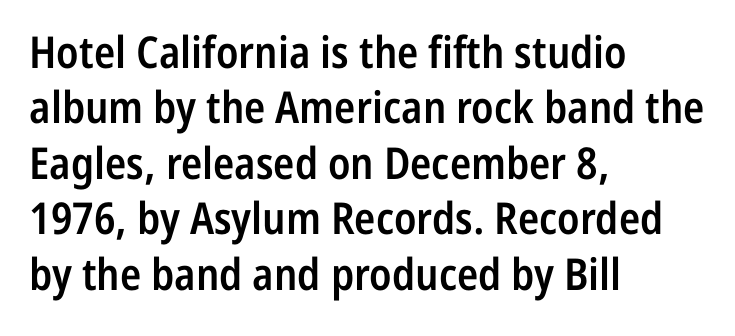
The image shows 44 px semibold, condensed sans-serif type, upright; set left-aligned, normal line spacing (1.26x), normal letter spacing, not underlined; low stroke contrast and a medium x-height.
